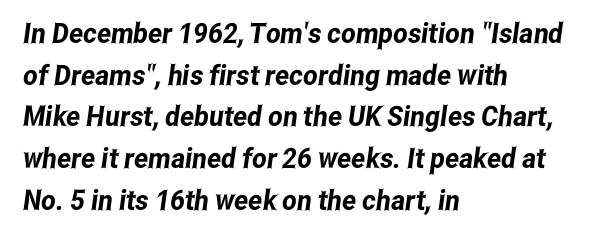
Q: Is the typeface a serif or a sans-serif typeface? A: Sans-serif.
Q: Is the text underlined? A: No.
Q: How is the paragraph aligned? A: Left-aligned.
Q: Is the spacing between letters normal or unusually wide? A: Normal.
Q: Is the spacing between lines tight, normal or loose? A: Normal.
Q: Width (condensed, normal, or wide)? A: Condensed.
Q: Stroke contrast? A: Low.
Q: x-height? A: Medium.
Q: Monospaced? A: No.
